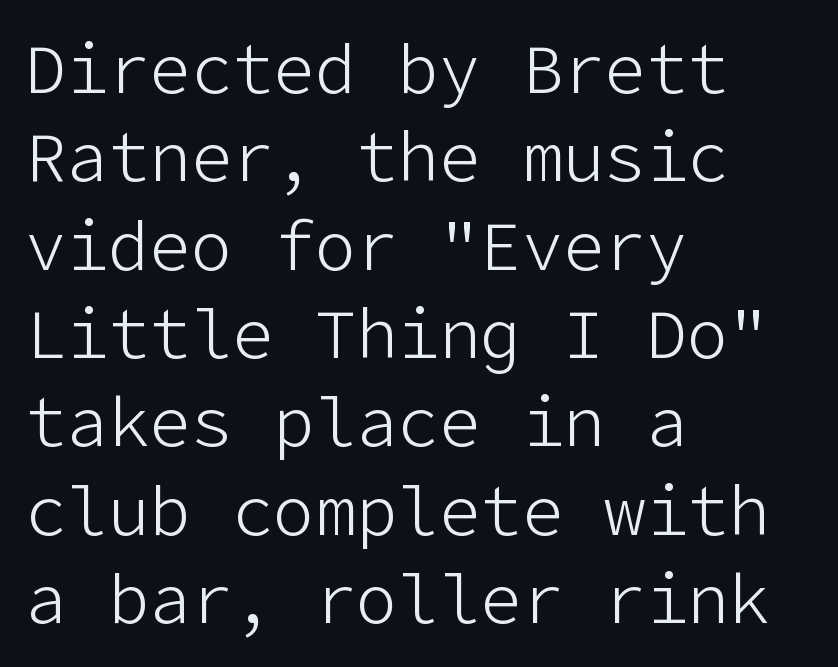
Q: Is the text bold? A: No.
Q: Is the text italic (slanted)? A: No, it is upright.
Q: Is the typeface a serif or a sans-serif typeface? A: Sans-serif.
Q: Is the text underlined? A: No.
Q: How is the paragraph aligned? A: Left-aligned.
Q: Is the spacing between letters normal or unusually wide? A: Normal.
Q: Is the spacing between lines tight, normal or loose? A: Normal.
Q: Width (condensed, normal, or wide)? A: Normal.
Q: Stroke contrast? A: Low.
Q: x-height? A: Medium.
